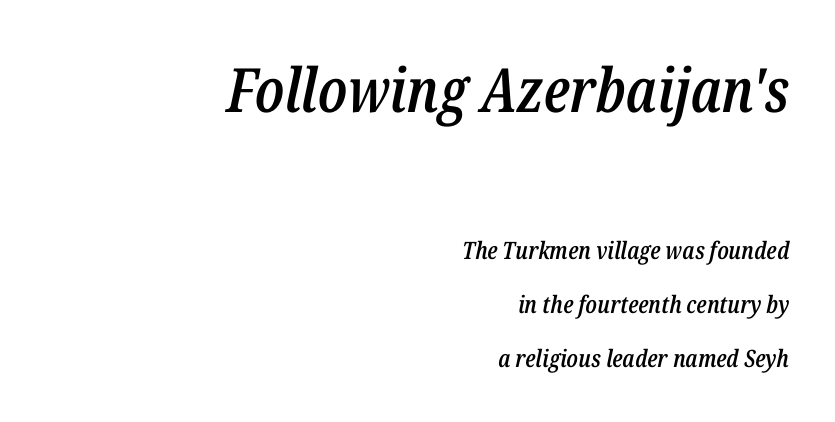
Slant detected: the letters are inclined. If you squint, the top block still reads clearly — it's the larger of the two. Weight check: semibold — heavier than regular, not quite bold. Plain, unruled lines of type.
